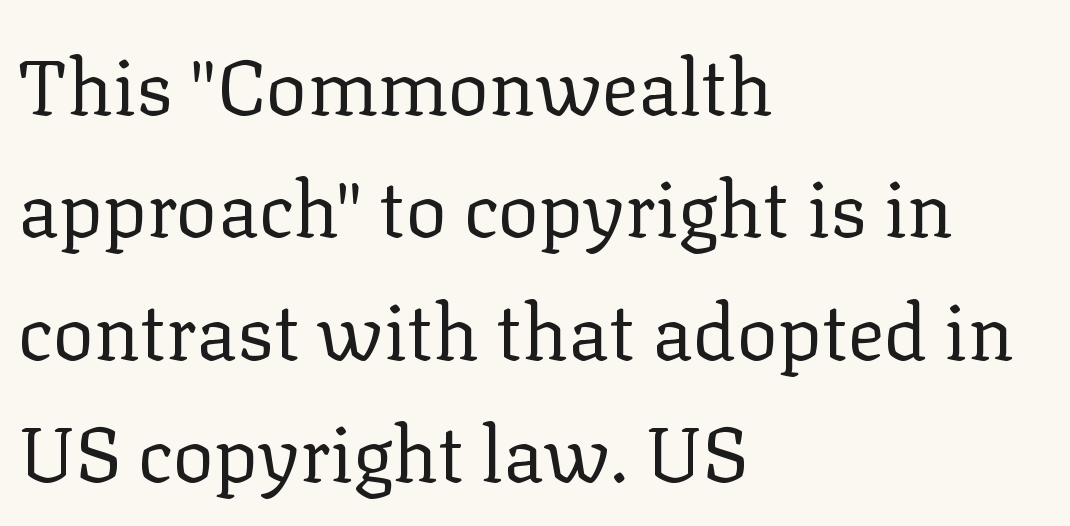
There is no visible air inserted between adjacent glyphs. These lines were composed using upright roman letters. Each row of text sits above clean, open space. Note the varied advance widths — an 'i' is clearly narrower than an 'm'.
